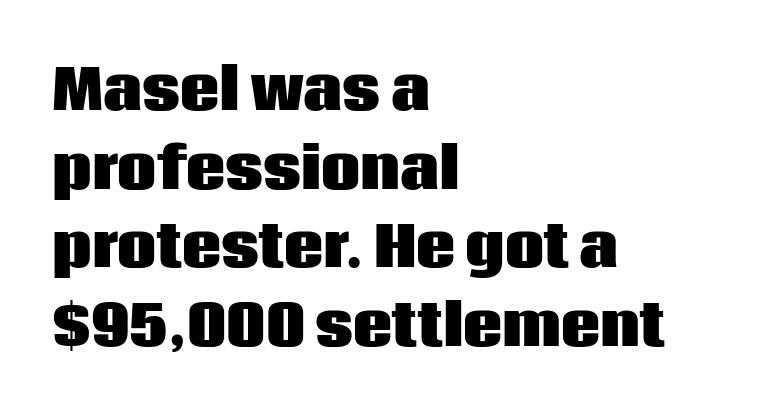
The image shows 55 px heavy sans-serif type, upright; set left-aligned, normal line spacing (1.43x), normal letter spacing, not underlined; low stroke contrast and a large x-height.
